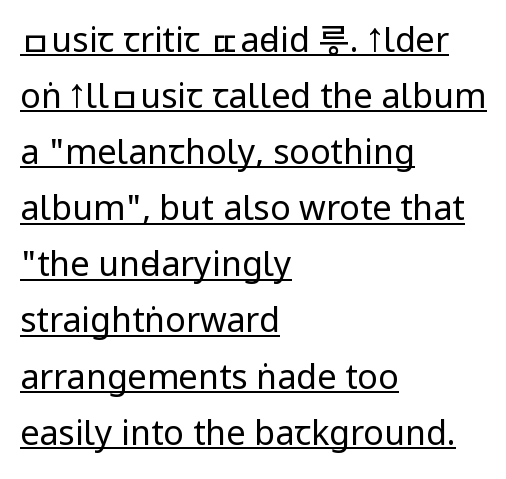
{"serif": "no", "italic": "no", "bold": "no", "weight": "regular", "width": "condensed", "stroke_contrast": "low", "underline": "yes", "align": "left", "line_spacing": "normal", "line_spacing_ratio": 1.65, "letter_spacing": "normal", "letter_spacing_em": 0.0, "glyph_px": 34}
